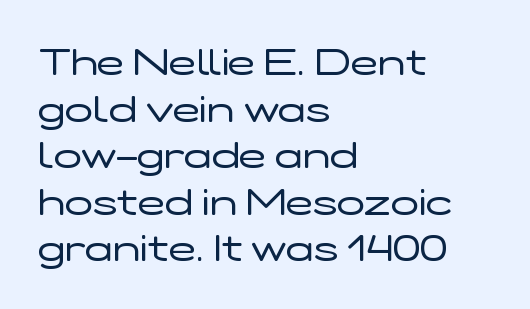
{"serif": "no", "italic": "no", "bold": "no", "weight": "regular", "width": "wide", "stroke_contrast": "low", "x_height": "medium", "monospaced": "no", "underline": "no", "align": "left", "line_spacing": "normal", "line_spacing_ratio": 1.26, "letter_spacing": "normal", "letter_spacing_em": 0.0, "glyph_px": 37}
